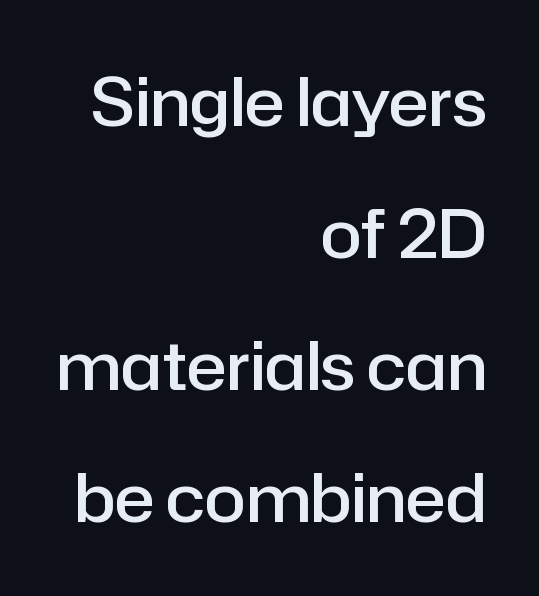
The setting favours the right margin, as signatures and pull-quotes sometimes do. The area under the type is left untouched. The type is set solid horizontally, with unmodified tracking. Look at the stroke-to-counter ratio: somewhat heavy, a semibold. Does the lettering tilt? It doesn't — this is upright.
